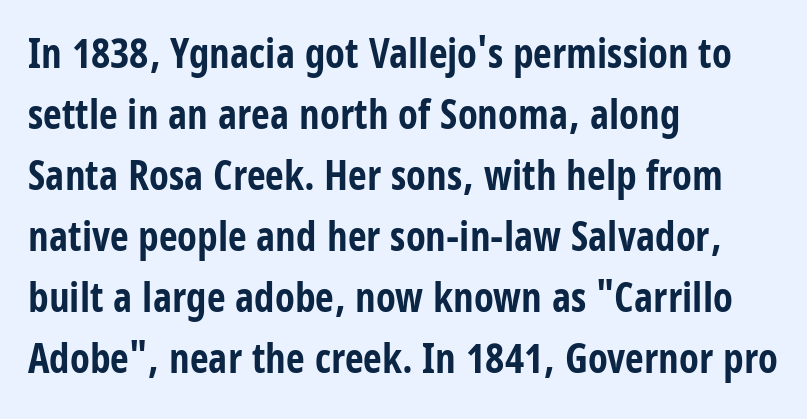
Q: Is the text bold? A: Yes.
Q: Is the text italic (slanted)? A: No, it is upright.
Q: Is the typeface a serif or a sans-serif typeface? A: Sans-serif.
Q: Is the text underlined? A: No.
Q: How is the paragraph aligned? A: Left-aligned.
Q: Is the spacing between letters normal or unusually wide? A: Normal.
Q: Is the spacing between lines tight, normal or loose? A: Normal.
Q: Width (condensed, normal, or wide)? A: Condensed.
Q: Stroke contrast? A: Low.
Q: x-height? A: Large.
Q: Monospaced? A: No.
